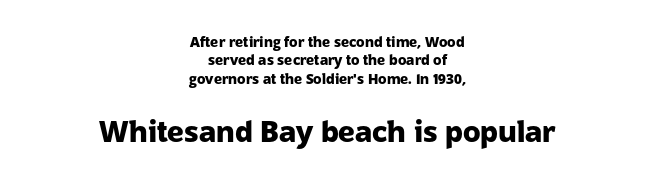
Q: Is the text bold? A: Yes.
Q: Is the text italic (slanted)? A: No, it is upright.
Q: Is the typeface a serif or a sans-serif typeface? A: Sans-serif.
Q: Is the text underlined? A: No.
Q: How is the paragraph aligned? A: Centered.
Q: Is the spacing between letters normal or unusually wide? A: Normal.
Q: Is the spacing between lines tight, normal or loose? A: Normal.
Q: Which block of text is set in a larger size, the first (top) or the second (bottom)? A: The second (bottom) one.
Q: Width (condensed, normal, or wide)? A: Normal.
Q: Stroke contrast? A: Low.
Q: x-height? A: Medium.
Q: Monospaced? A: No.
